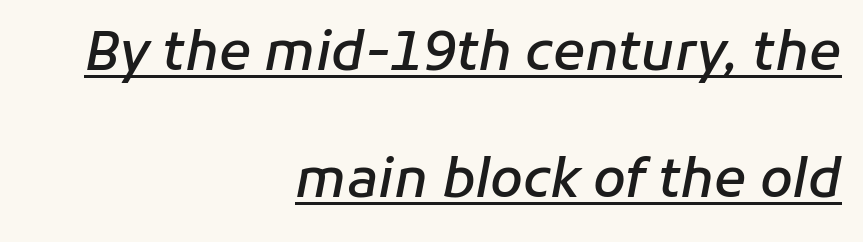
The typography opts for an oblique posture over an upright one. Glyph-to-glyph distance matches everyday printed text. This sample carries an underscore along the baseline area. Airy leading. Note the varied advance widths — an 'i' is clearly narrower than an 'm'. Students, this is semibold: more ink than regular, less than bold.
